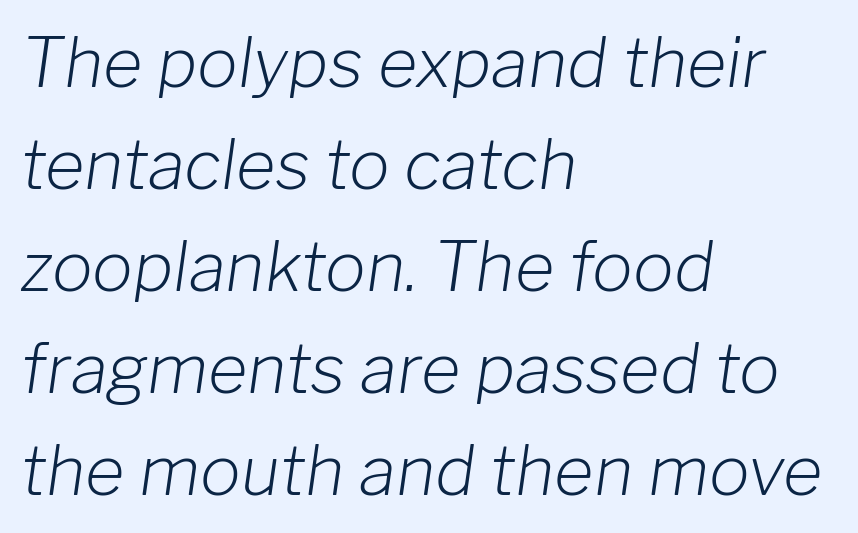
Q: Is the text bold? A: No.
Q: Is the text italic (slanted)? A: Yes, it leans right by about 8 degrees.
Q: Is the text underlined? A: No.
Q: How is the paragraph aligned? A: Left-aligned.
Q: Is the spacing between letters normal or unusually wide? A: Normal.
Q: Is the spacing between lines tight, normal or loose? A: Normal.
Q: Width (condensed, normal, or wide)? A: Normal.
Q: Stroke contrast? A: Low.
Q: x-height? A: Medium.
Q: Monospaced? A: No.
